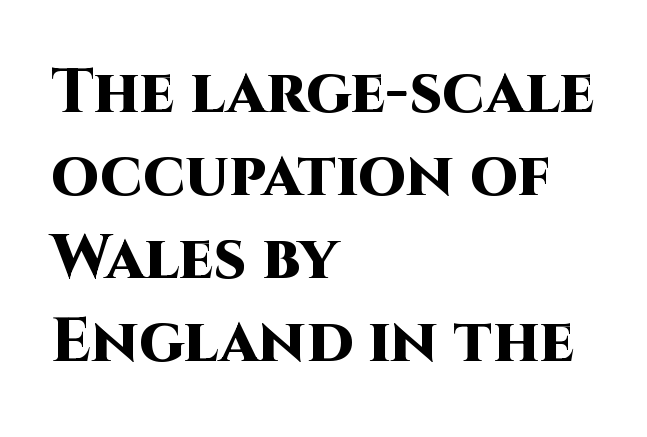
The image shows 62 px heavy sans-serif type, upright; set left-aligned, normal line spacing (1.34x), normal letter spacing, not underlined; high stroke contrast and a large x-height.
